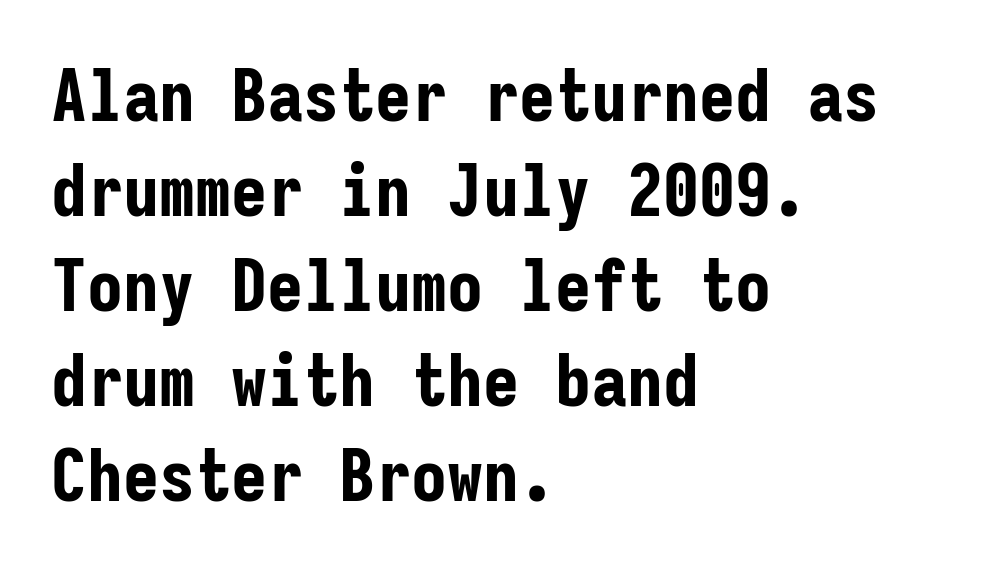
This rendering leaves character spacing at its baseline value. The rendering shows plain stroke endings on the letterforms — a sans-serif design. Compared with an ordinary text face, these strokes are far heavier — a full bold. Every character here occupies the same horizontal width, giving the sample a typewriter-like rhythm. Alignment: flush left. Italic: no, the glyphs are upright roman.
